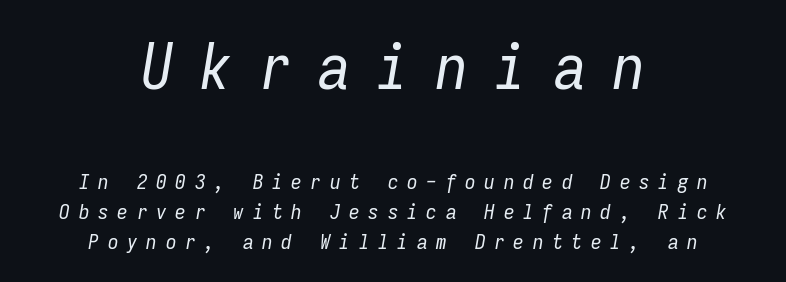
{"italic": "yes", "lean": "right", "slant_degrees": 9, "bold": "no", "weight": "regular", "width": "condensed", "stroke_contrast": "low", "x_height": "medium", "monospaced": "yes", "underline": "no", "align": "center", "line_spacing": "normal", "line_spacing_ratio": 1.41, "letter_spacing": "wide", "letter_spacing_em": 0.42, "larger_block": "first", "size_ratio": 3.05, "glyph_px": 64}
